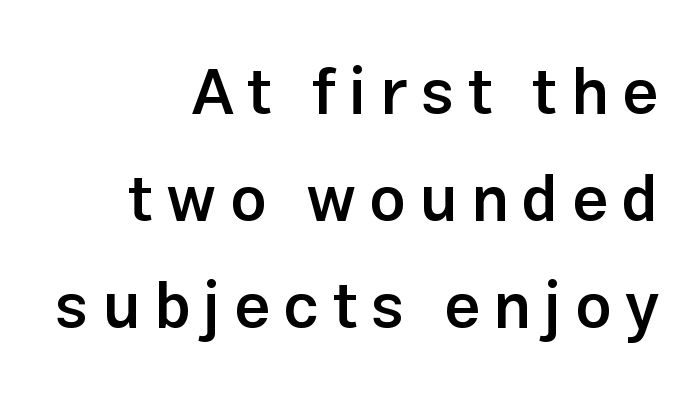
The image shows 64 px semibold sans-serif type, upright; set right-aligned, normal line spacing (1.67x), unusually wide letter spacing (+0.21 em), not underlined; low stroke contrast and a medium x-height.
